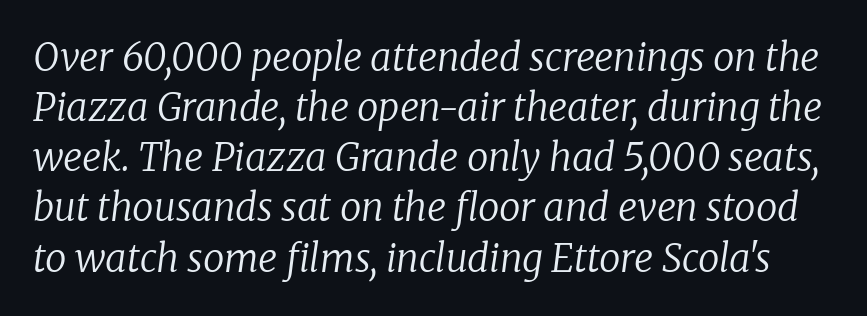
Stroke thickness stays within the range of a standard reading face or lighter. Unmarked baselines from the first word to the last. Yep, that's italic — everything's leaning. Serifs: yes, visible at the terminals of the letterforms.
